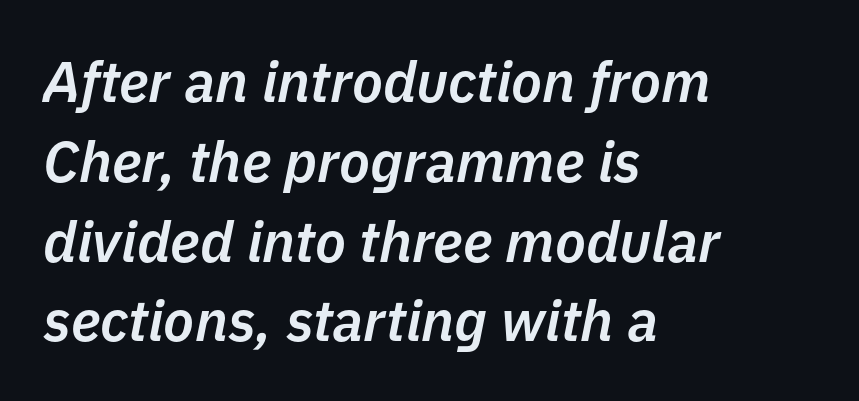
Q: Is the text bold? A: Semi-bold.
Q: Is the text italic (slanted)? A: Yes, it leans right by about 11 degrees.
Q: Is the text underlined? A: No.
Q: How is the paragraph aligned? A: Left-aligned.
Q: Is the spacing between letters normal or unusually wide? A: Normal.
Q: Is the spacing between lines tight, normal or loose? A: Normal.
Q: Width (condensed, normal, or wide)? A: Normal.
Q: Stroke contrast? A: Low.
Q: x-height? A: Medium.
Q: Monospaced? A: No.
